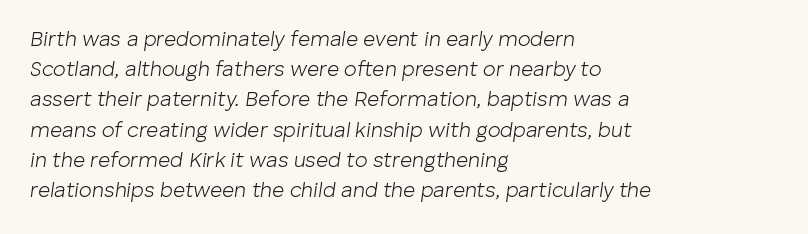
{"italic": "yes", "lean": "right", "slant_degrees": 8, "bold": "no", "underline": "no", "align": "left", "line_spacing": "normal", "line_spacing_ratio": 1.44, "letter_spacing": "normal", "letter_spacing_em": 0.0, "glyph_px": 21}
